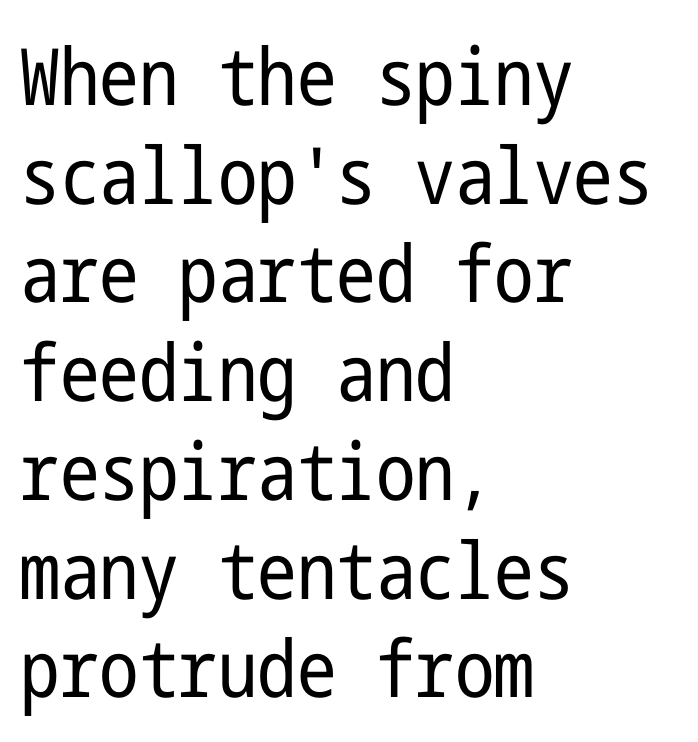
Q: Is the text bold? A: No.
Q: Is the text italic (slanted)? A: No, it is upright.
Q: Is the typeface a serif or a sans-serif typeface? A: Sans-serif.
Q: Is the text underlined? A: No.
Q: How is the paragraph aligned? A: Left-aligned.
Q: Is the spacing between letters normal or unusually wide? A: Normal.
Q: Is the spacing between lines tight, normal or loose? A: Normal.
Q: Width (condensed, normal, or wide)? A: Condensed.
Q: Stroke contrast? A: Low.
Q: x-height? A: Medium.
